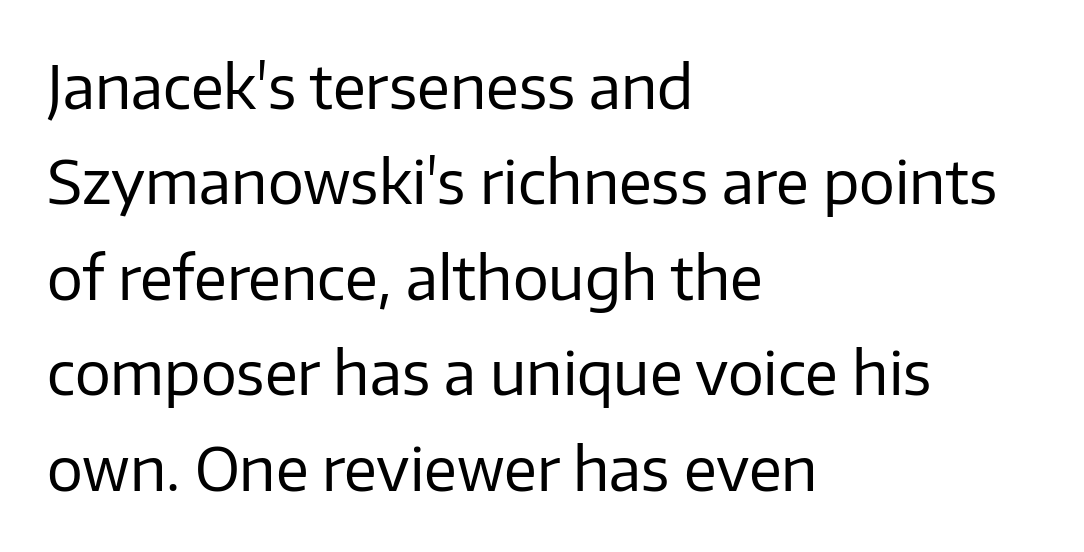
Q: Is the text bold? A: No.
Q: Is the text italic (slanted)? A: No, it is upright.
Q: Is the typeface a serif or a sans-serif typeface? A: Sans-serif.
Q: Is the text underlined? A: No.
Q: How is the paragraph aligned? A: Left-aligned.
Q: Is the spacing between letters normal or unusually wide? A: Normal.
Q: Is the spacing between lines tight, normal or loose? A: Normal.
Q: Width (condensed, normal, or wide)? A: Normal.
Q: Stroke contrast? A: Low.
Q: x-height? A: Medium.
Q: Monospaced? A: No.
